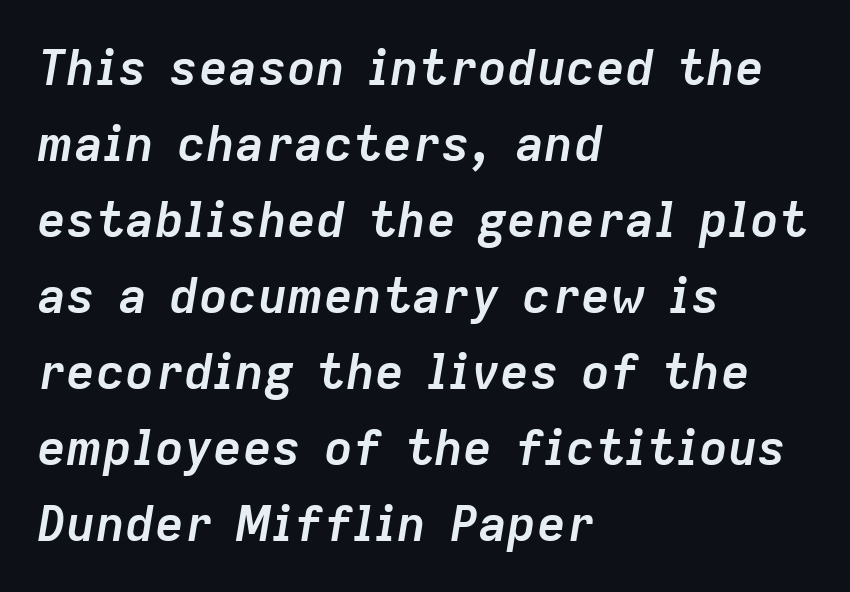
The glyphs are unaccompanied by any horizontal stroke below them. Is the block centered? No — it sits flush against the left margin. Students, this is bold: see how much ink each stroke carries. Students, observe: this is what conventionally led text looks like. Notice how the stems are inclined rather than vertical — that's the hallmark of italics. This rendering leaves character spacing at its baseline value.
